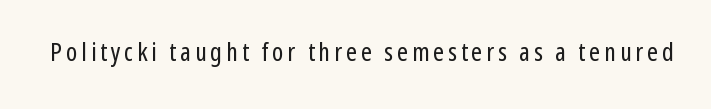
{"italic": "no", "bold": "no", "underline": "no", "glyph_px": 26}
